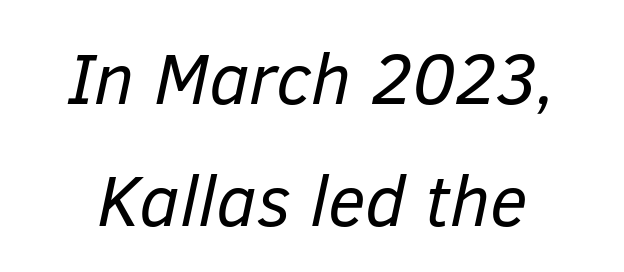
{"italic": "yes", "lean": "right", "slant_degrees": 12, "bold": "no", "weight": "regular", "width": "normal", "stroke_contrast": "low", "x_height": "medium", "monospaced": "no", "underline": "no", "line_spacing": "normal", "line_spacing_ratio": 1.69, "letter_spacing": "normal", "letter_spacing_em": 0.0, "glyph_px": 72}
